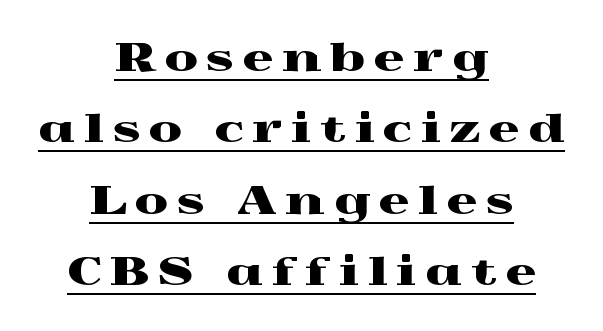
Caption: multi-line text, centered on the measure. What decoration does the sample have? An underline. The axis of the letterforms is exactly vertical. Character widths vary here, with narrow letters taking less room than wide ones.
